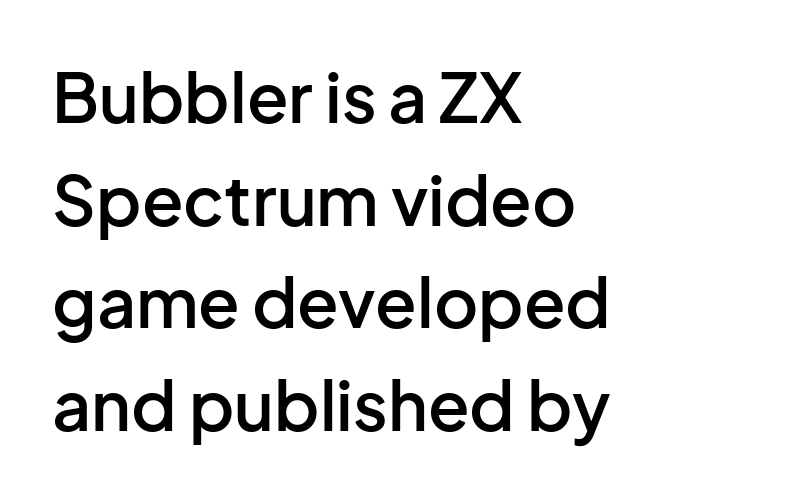
{"serif": "no", "italic": "no", "bold": "semi", "weight": "semibold", "width": "normal", "stroke_contrast": "low", "x_height": "medium", "monospaced": "no", "underline": "no", "align": "left", "line_spacing": "normal", "line_spacing_ratio": 1.51, "letter_spacing": "normal", "letter_spacing_em": 0.0, "glyph_px": 68}
